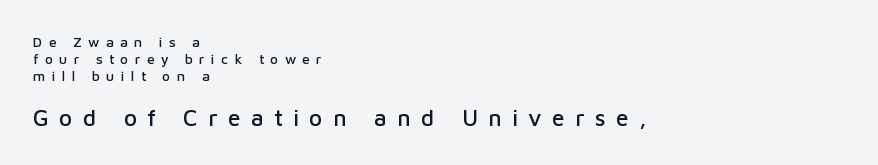
Q: Is the text italic (slanted)? A: No, it is upright.
Q: Is the text underlined? A: No.
Q: How is the paragraph aligned? A: Left-aligned.
Q: Is the spacing between letters normal or unusually wide? A: Unusually wide.
Q: Which block of text is set in a larger size, the first (top) or the second (bottom)? A: The second (bottom) one.
